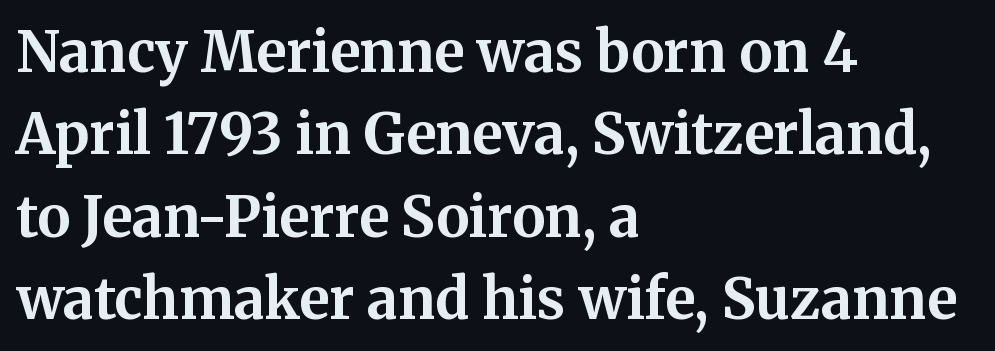
{"serif": "yes", "italic": "no", "bold": "yes", "weight": "bold", "width": "normal", "stroke_contrast": "medium", "x_height": "medium", "monospaced": "no", "underline": "no", "align": "left", "line_spacing": "normal", "line_spacing_ratio": 1.47, "letter_spacing": "normal", "letter_spacing_em": 0.0, "glyph_px": 56}
